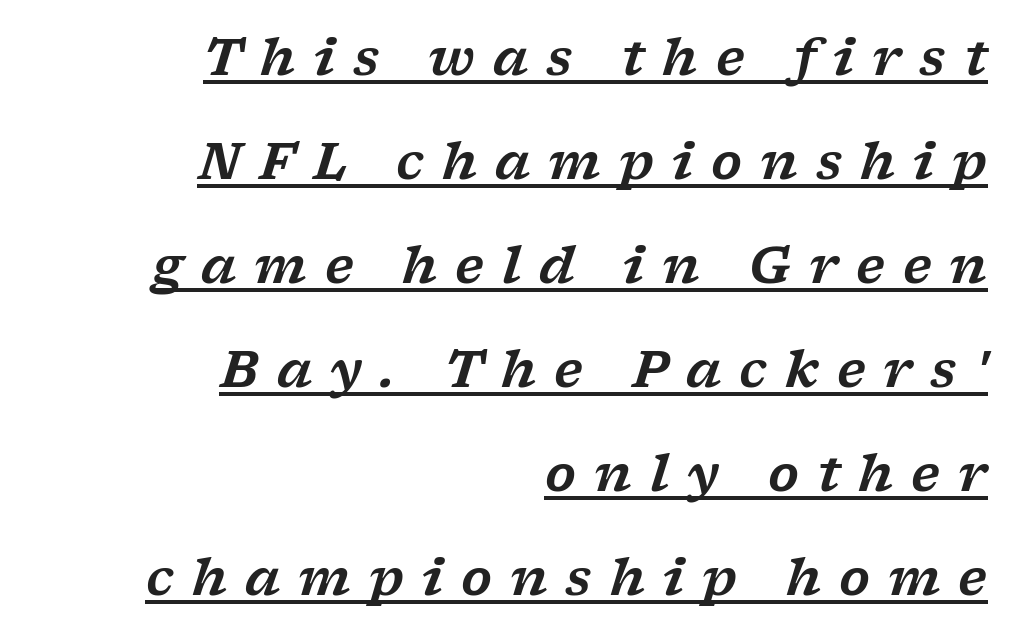
The image shows 50 px wide serif type, italic (leaning right); set right-aligned, loose line spacing (2.08x), unusually wide letter spacing (+0.36 em), underlined; low stroke contrast and a medium x-height.
